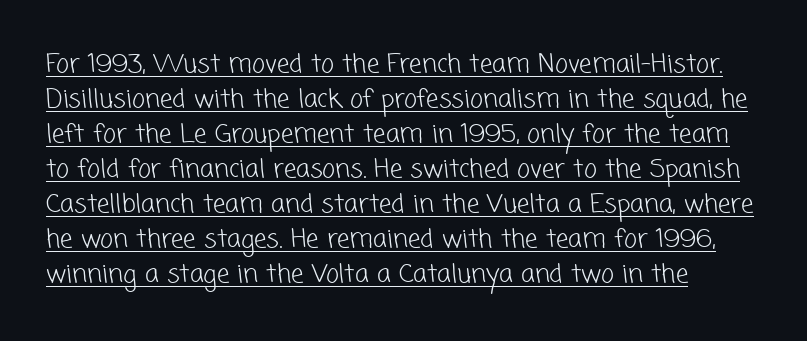
Bold? No — there's no thickening of the strokes. Each new line begins a customary step beneath the previous one. Students, observe the line beneath the letters — that is underlining. The setting favours the left margin, as ordinary paragraphs usually do. There is no visible air inserted between adjacent glyphs.
